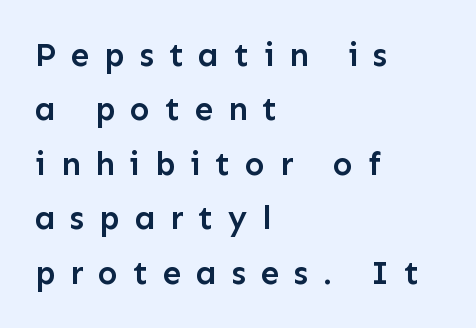
Italic: no, the glyphs are upright roman. Decoration check: the copy has no underline. Letterform terminals end flat and unadorned throughout the passage. The rag falls on the right side of this text block.
